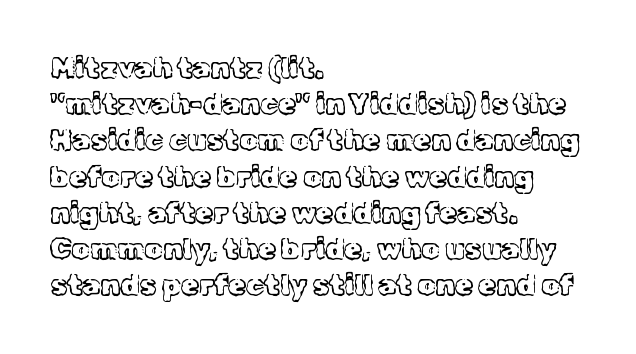
The image shows 29 px light serif type, upright; set left-aligned, normal line spacing (1.25x), normal letter spacing, not underlined; a medium x-height.
